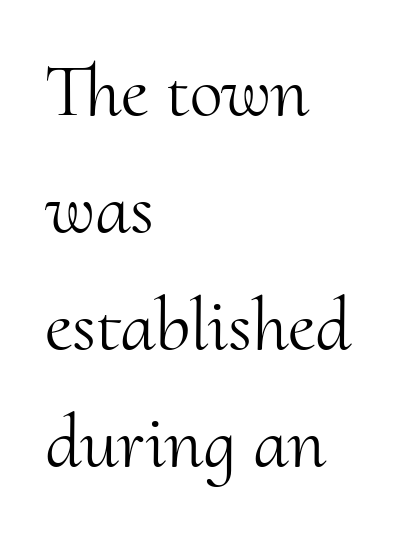
{"serif": "yes", "italic": "no", "bold": "no", "weight": "light", "width": "normal", "stroke_contrast": "medium", "x_height": "small", "monospaced": "no", "underline": "no", "align": "left", "line_spacing": "normal", "line_spacing_ratio": 1.56, "letter_spacing": "normal", "letter_spacing_em": 0.0, "glyph_px": 75}
